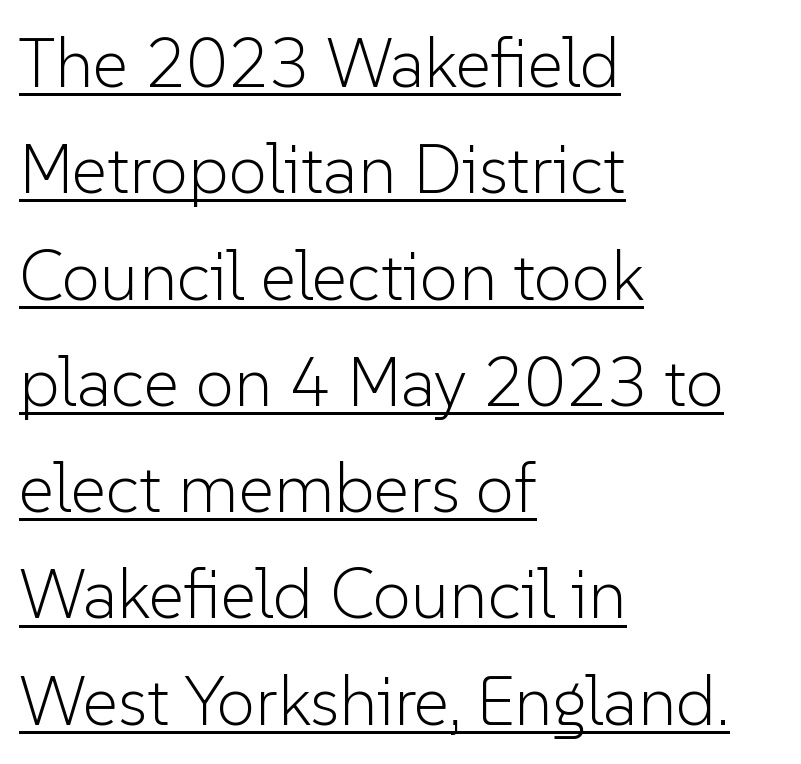
Between one letter and the next there's only the usual sliver of space. Letterform terminals end flat and unadorned throughout the passage. A typographer would call this underscored text. Stroke thickness stays within the range of a standard reading face or lighter.
